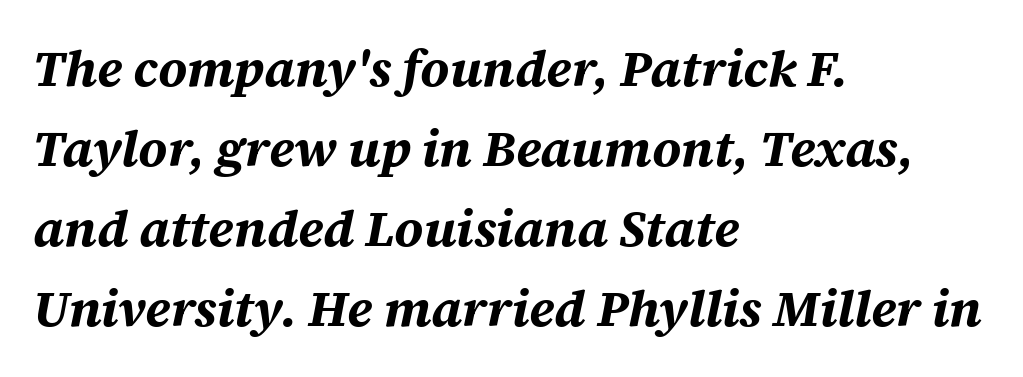
This is oblique type, the kind used for emphasis or titles. The strip under each line holds only bare page. Teacher's note: observe the even left margin — that is flush-left alignment. Whoever set this chose a conventional vertical rhythm.
